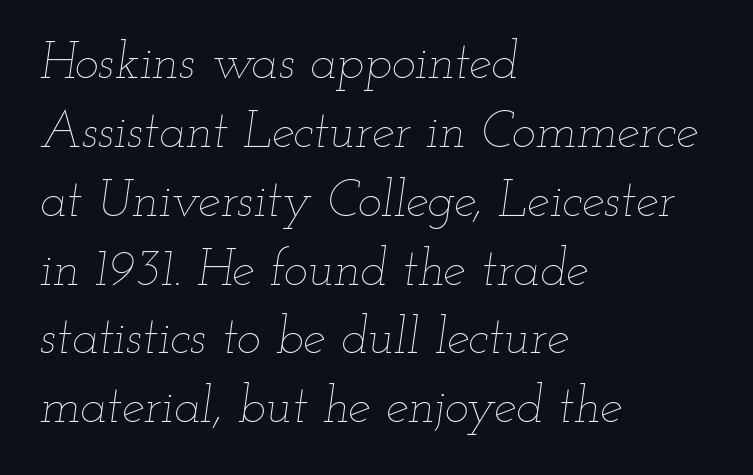
{"italic": "yes", "lean": "right", "slant_degrees": 12, "bold": "no", "weight": "thin", "width": "wide", "stroke_contrast": "low", "x_height": "small", "monospaced": "no", "underline": "no", "align": "left", "line_spacing": "normal", "line_spacing_ratio": 1.35, "letter_spacing": "normal", "letter_spacing_em": 0.0, "glyph_px": 51}
